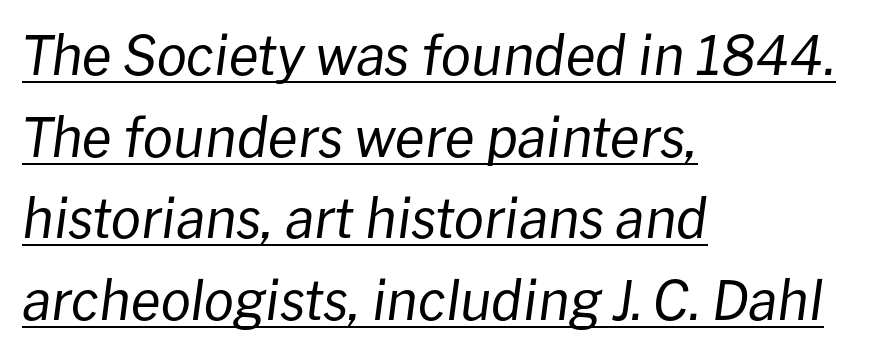
Students, observe the line beneath the letters — that is underlining. No letter is thick-stroked: the sample isn't bold. Compared with typical body copy, the letter spacing here is the same. You can tell it's italic because the verticals aren't actually vertical.
